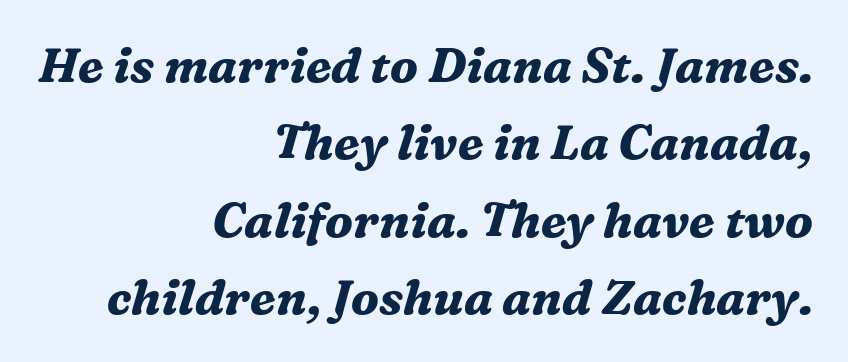
Compared with typical body copy, the letter spacing here is the same. Is this a fixed-width face? No — the glyphs have proportional, varying widths. Does the leading feel generous? No, just average. This is serif lettering, the kind often seen in printed books. Glance below the letters and you will spot only blank space. Does the weight exceed regular? Yes, all the way to bold.
